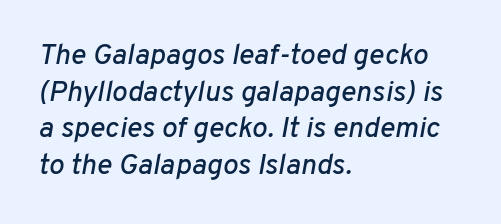
Q: Is the text italic (slanted)? A: Yes, it leans right by about 10 degrees.
Q: Is the text underlined? A: No.
Q: How is the paragraph aligned? A: Left-aligned.
Q: Is the spacing between letters normal or unusually wide? A: Normal.
Q: Is the spacing between lines tight, normal or loose? A: Normal.
Q: Width (condensed, normal, or wide)? A: Normal.
Q: Stroke contrast? A: Low.
Q: x-height? A: Medium.
Q: Monospaced? A: No.
